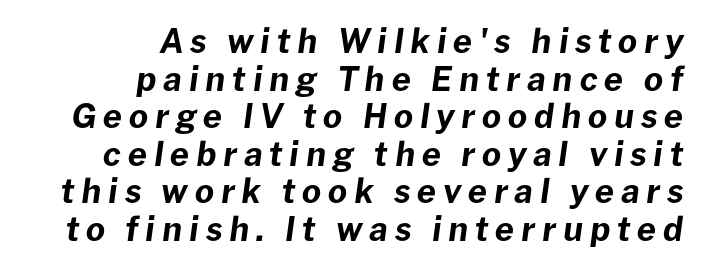
Q: Is the text bold? A: Yes.
Q: Is the text italic (slanted)? A: Yes, it leans right by about 8 degrees.
Q: Is the text underlined? A: No.
Q: How is the paragraph aligned? A: Right-aligned.
Q: Is the spacing between letters normal or unusually wide? A: Unusually wide.
Q: Is the spacing between lines tight, normal or loose? A: Tight.
Q: Width (condensed, normal, or wide)? A: Normal.
Q: Stroke contrast? A: Low.
Q: x-height? A: Medium.
Q: Monospaced? A: No.
